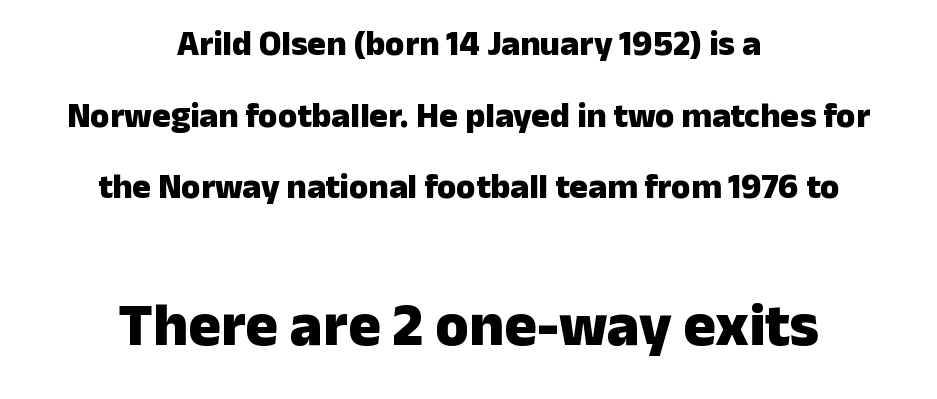
Character widths vary here, with narrow letters taking less room than wide ones. Letters rest on an invisible, unmarked baseline. Horizontal alignment here is central, giving a formal, balanced look. The type is set solid horizontally, with unmodified tracking. In terms of weight, the rendering is a true, heavy bold. Style check: upright.
